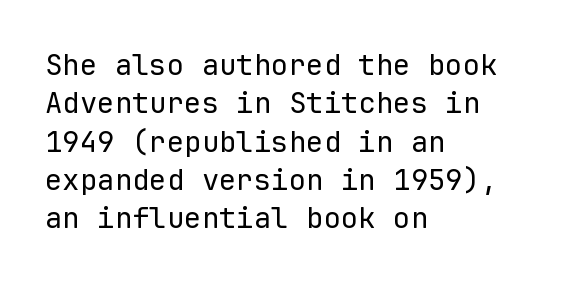
{"serif": "no", "italic": "no", "bold": "no", "weight": "regular", "width": "normal", "stroke_contrast": "low", "x_height": "medium", "monospaced": "yes", "underline": "no", "align": "left", "line_spacing": "normal", "line_spacing_ratio": 1.32, "letter_spacing": "normal", "letter_spacing_em": 0.0, "glyph_px": 29}
